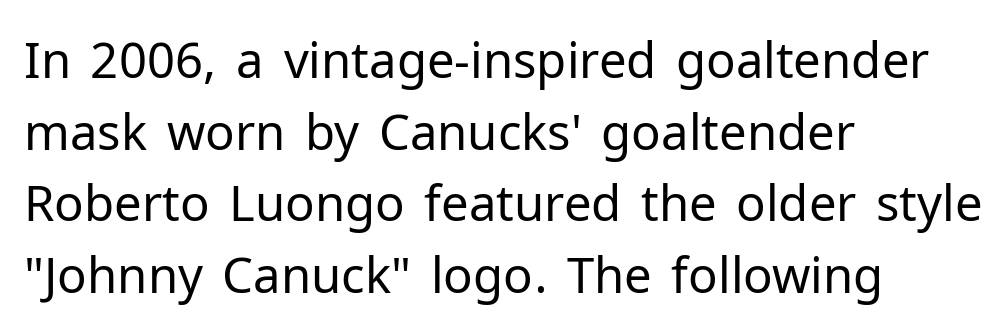
The face used here is proportionally spaced, like ordinary book or web type. If you drew a ruler down the left edge, every line would touch it. The designer went with a sans here, leaving each stem footless. Characters follow at the spacing the type designer built in. The strip under each line holds only bare page.
